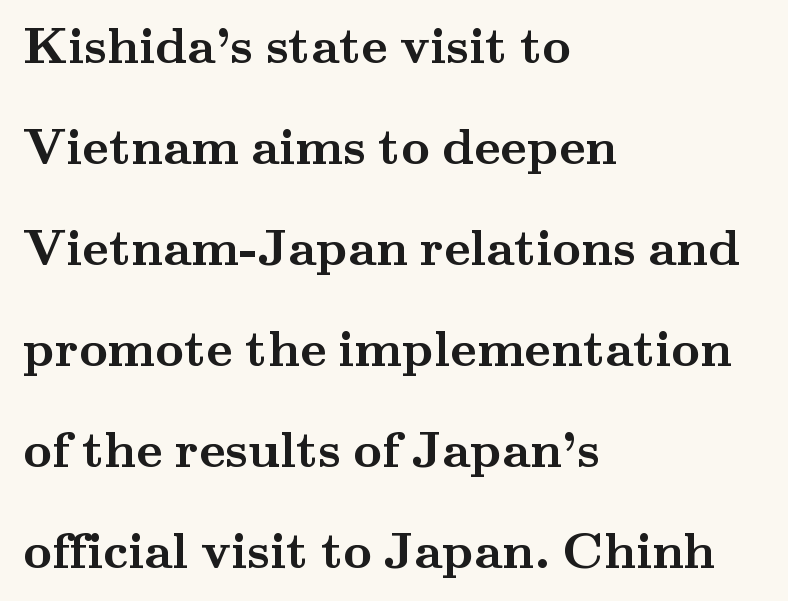
{"serif": "yes", "italic": "no", "bold": "yes", "weight": "semibold", "width": "wide", "stroke_contrast": "medium", "x_height": "small", "monospaced": "no", "underline": "no", "align": "left", "line_spacing": "loose", "line_spacing_ratio": 2.02, "letter_spacing": "normal", "letter_spacing_em": 0.0, "glyph_px": 50}
